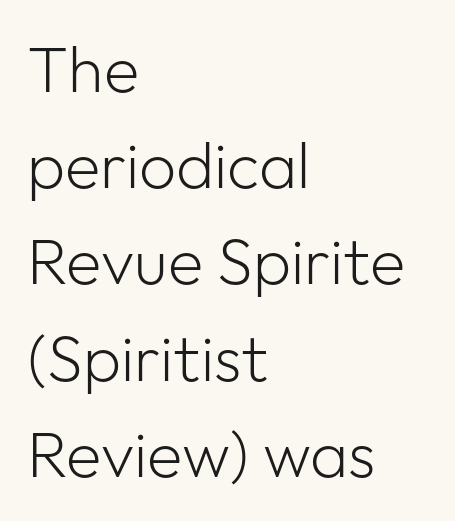
The image shows 65 px light sans-serif type, upright; set left-aligned, normal line spacing (1.48x), normal letter spacing, not underlined; low stroke contrast and a medium x-height.
